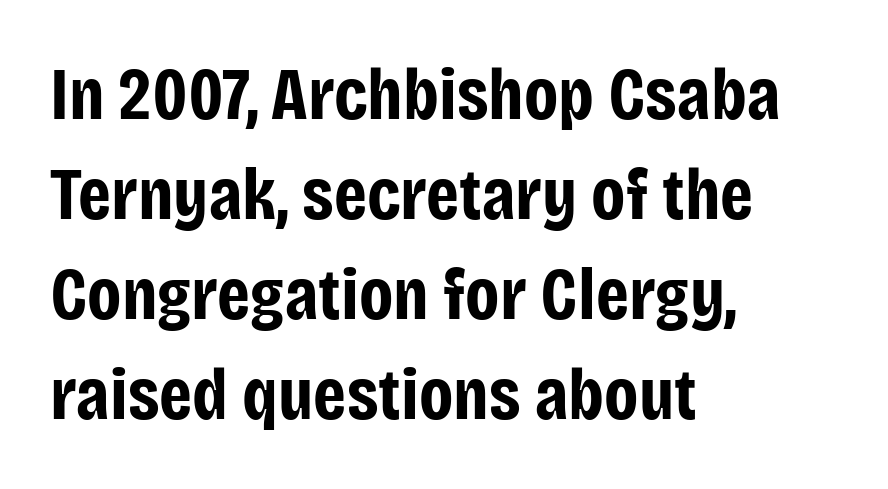
{"serif": "no", "italic": "no", "bold": "yes", "weight": "bold", "width": "condensed", "stroke_contrast": "low", "x_height": "large", "monospaced": "no", "underline": "no", "align": "left", "line_spacing": "normal", "line_spacing_ratio": 1.35, "letter_spacing": "normal", "letter_spacing_em": 0.0, "glyph_px": 74}
